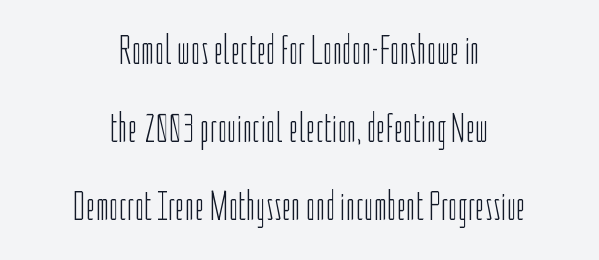
The image shows 42 px light, condensed sans-serif type, upright; set centered, line spacing 1.86x, normal letter spacing, not underlined; low stroke contrast and a medium x-height.
